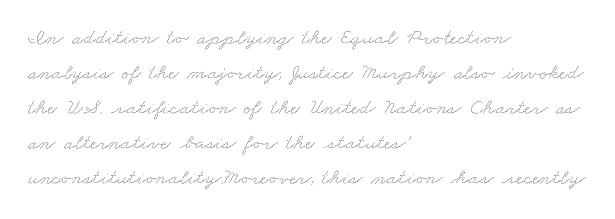
The image shows 22 px text type; set left-aligned, normal line spacing (1.59x), normal letter spacing, not underlined.
